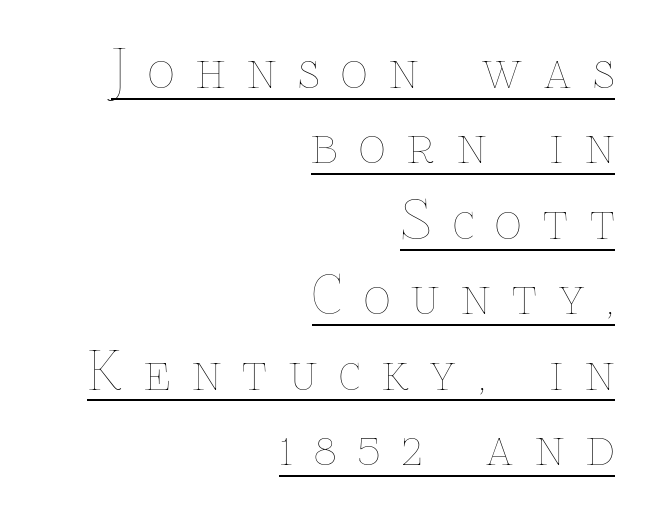
{"italic": "no", "bold": "no", "weight": "thin", "width": "normal", "stroke_contrast": "low", "x_height": "medium", "monospaced": "no", "underline": "yes", "align": "right", "line_spacing": "normal", "line_spacing_ratio": 1.45, "letter_spacing": "wide", "letter_spacing_em": 0.42, "glyph_px": 52}
